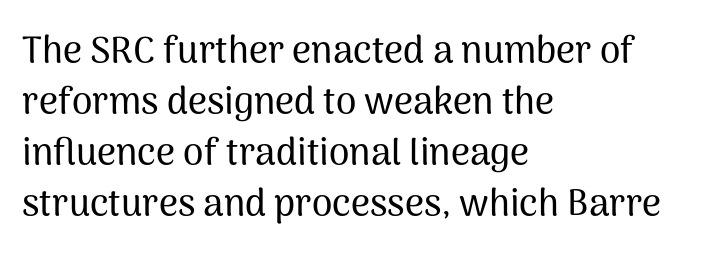
Q: Is the text italic (slanted)? A: No, it is upright.
Q: Is the typeface a serif or a sans-serif typeface? A: Sans-serif.
Q: Is the text underlined? A: No.
Q: How is the paragraph aligned? A: Left-aligned.
Q: Is the spacing between letters normal or unusually wide? A: Normal.
Q: Is the spacing between lines tight, normal or loose? A: Normal.
Q: Width (condensed, normal, or wide)? A: Normal.
Q: Stroke contrast? A: Medium.
Q: x-height? A: Medium.
Q: Monospaced? A: No.
